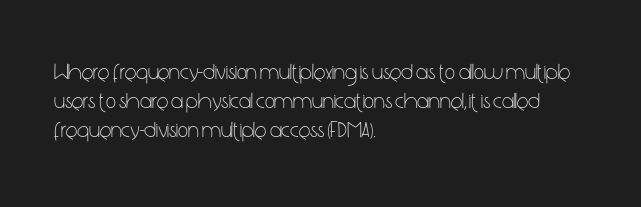
{"italic": "no", "bold": "no", "underline": "no", "align": "left", "line_spacing": "normal", "line_spacing_ratio": 1.32, "letter_spacing": "normal", "letter_spacing_em": 0.0, "glyph_px": 22}
